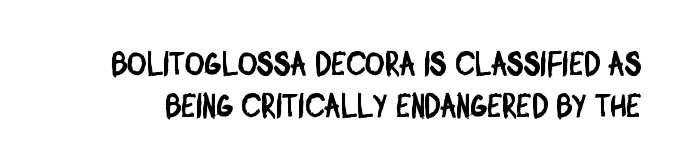
Q: Is the typeface a serif or a sans-serif typeface? A: Sans-serif.
Q: Is the text underlined? A: No.
Q: Is the spacing between letters normal or unusually wide? A: Normal.
Q: Is the spacing between lines tight, normal or loose? A: Normal.
Q: Width (condensed, normal, or wide)? A: Condensed.
Q: Stroke contrast? A: Low.
Q: x-height? A: Large.
Q: Monospaced? A: No.
